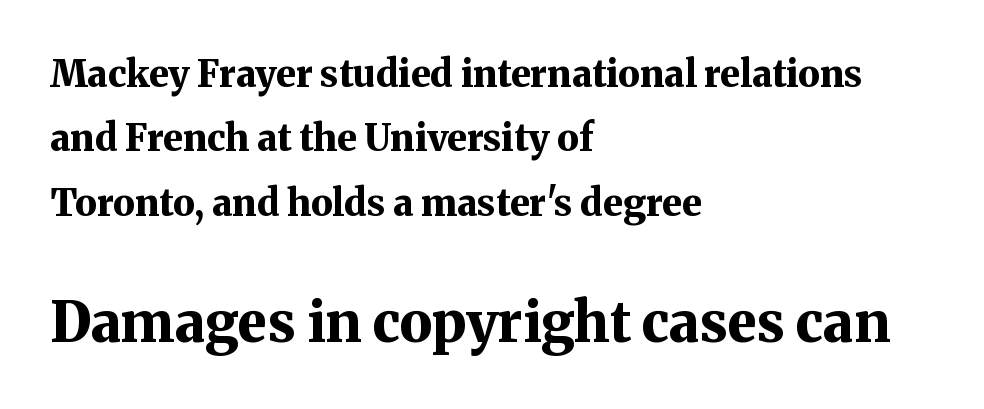
{"serif": "yes", "italic": "no", "bold": "yes", "weight": "bold", "width": "normal", "stroke_contrast": "medium", "x_height": "medium", "monospaced": "no", "underline": "no", "align": "left", "line_spacing_ratio": 1.74, "letter_spacing": "normal", "letter_spacing_em": 0.0, "larger_block": "second", "size_ratio": 1.49, "glyph_px": 55}
